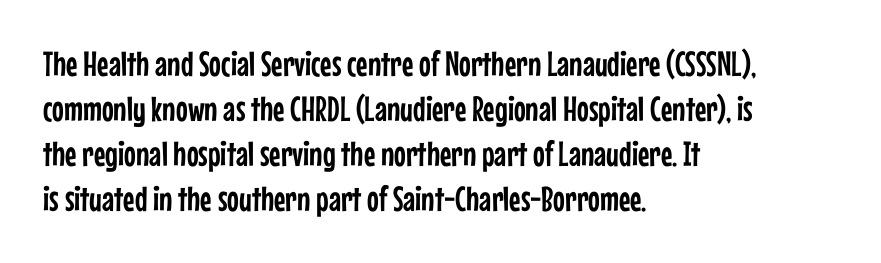
Students, note that the glyphs here touch the page at normal intervals. In terms of letterform style, serifs are entirely absent. Looks like regular typesetting: each glyph gets only the width it needs. Posture: vertical.
